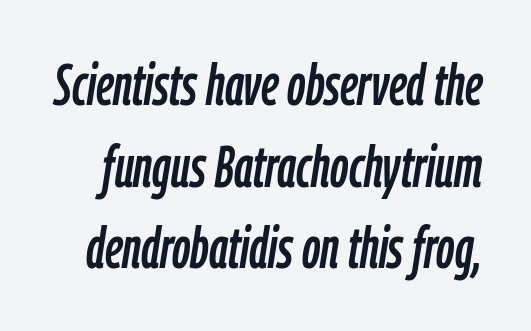
Q: Is the text italic (slanted)? A: Yes, it leans right by about 9 degrees.
Q: Is the text underlined? A: No.
Q: Is the spacing between letters normal or unusually wide? A: Normal.
Q: Is the spacing between lines tight, normal or loose? A: Normal.
Q: Width (condensed, normal, or wide)? A: Condensed.
Q: Stroke contrast? A: Low.
Q: x-height? A: Medium.
Q: Monospaced? A: No.
